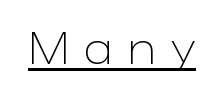
The image shows 43 px light sans-serif type, upright; set unusually wide letter spacing (+0.37 em), underlined; low stroke contrast and a medium x-height.
